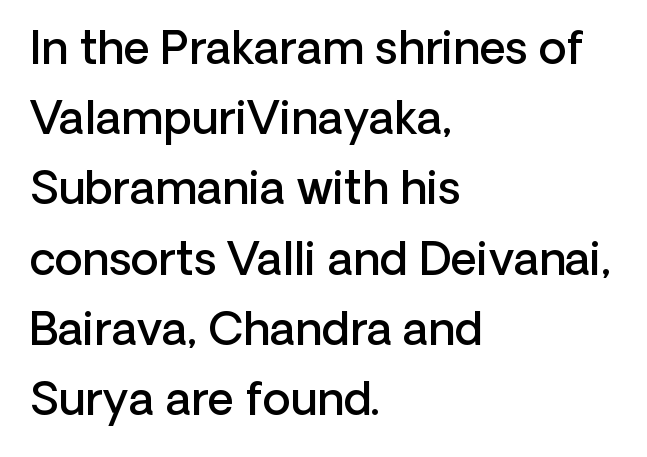
The image shows 45 px semibold sans-serif type, upright; set left-aligned, normal line spacing (1.56x), normal letter spacing, not underlined; low stroke contrast and a medium x-height.
